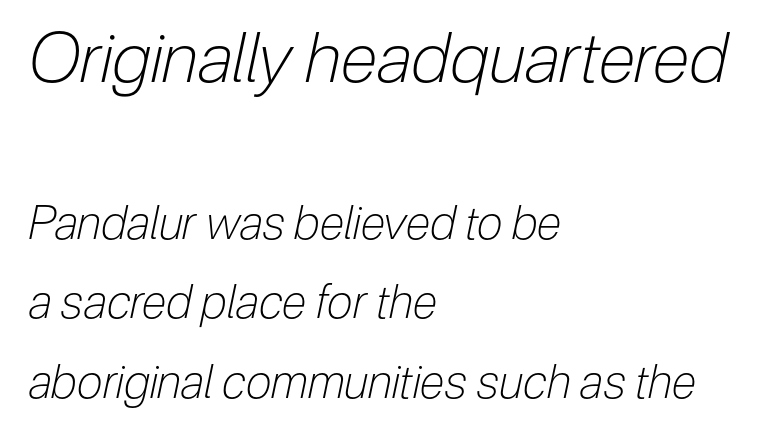
The image shows 69 px light, condensed type, italic (leaning right); set left-aligned, line spacing 1.73x, normal letter spacing, not underlined; the first (top) block is 1.5x larger; low stroke contrast and a medium x-height.
